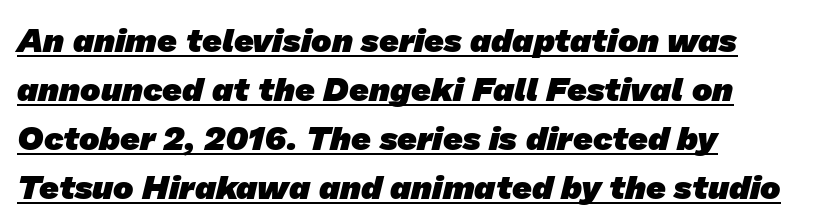
{"serif": "no", "bold": "yes", "weight": "heavy", "width": "normal", "stroke_contrast": "low", "x_height": "medium", "monospaced": "no", "underline": "yes", "align": "left", "line_spacing": "normal", "line_spacing_ratio": 1.44, "letter_spacing": "normal", "letter_spacing_em": 0.0, "glyph_px": 34}
